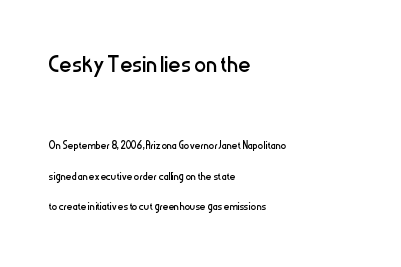
The image shows 30 px regular-weight, condensed sans-serif type, upright; set left-aligned, loose line spacing (2.18x), normal letter spacing, not underlined; the first (top) block is 2.14x larger; low stroke contrast and a medium x-height.
